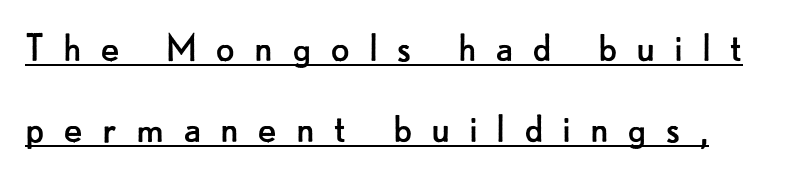
In terms of letterform style, serifs are entirely absent. Tracking here is generous; glyphs stand well apart from one another. Think standard paragraph weight, or any step lighter than that. A roman cut, with each character standing at attention.
